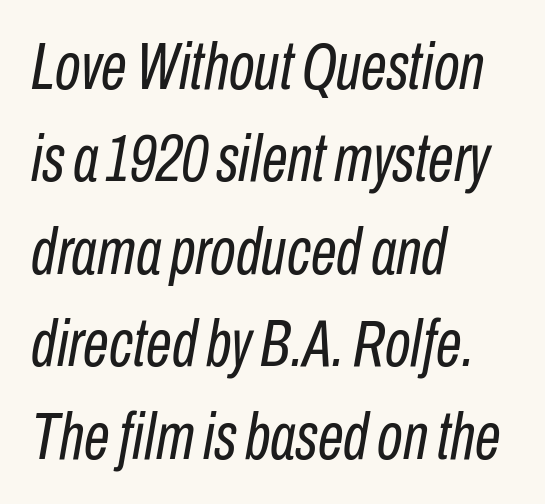
{"italic": "yes", "lean": "right", "slant_degrees": 10, "bold": "no", "weight": "regular", "width": "condensed", "stroke_contrast": "low", "x_height": "medium", "monospaced": "no", "underline": "no", "align": "left", "line_spacing": "normal", "line_spacing_ratio": 1.4, "letter_spacing": "normal", "letter_spacing_em": 0.0, "glyph_px": 66}
